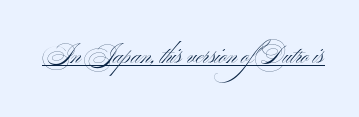
Underlined type. The line texture is even and compact thanks to regular tracking. The strokes carry an ordinary text weight at most.
